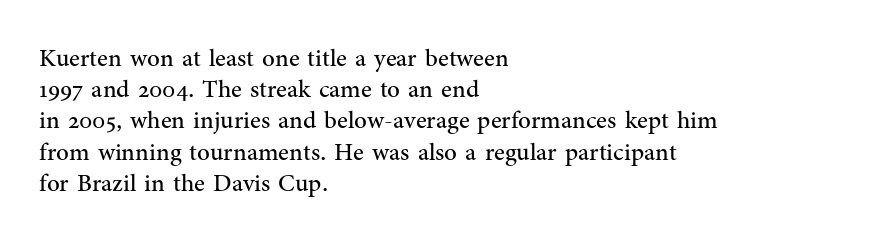
The image shows 25 px text type, upright; set left-aligned, normal line spacing (1.25x), normal letter spacing, not underlined.
